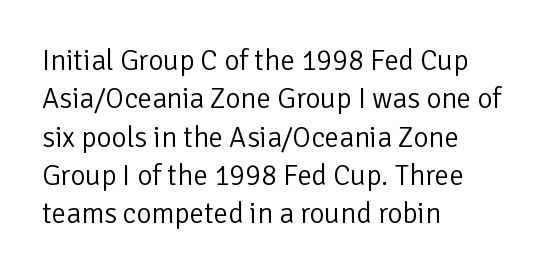
No extra tracking has been applied to these lines. Quick note: interline space is typical. Bare-footed words on every line. The passage shown is typed in a proportional face where columns would drift. A light-to-regular cut is what we see here.
